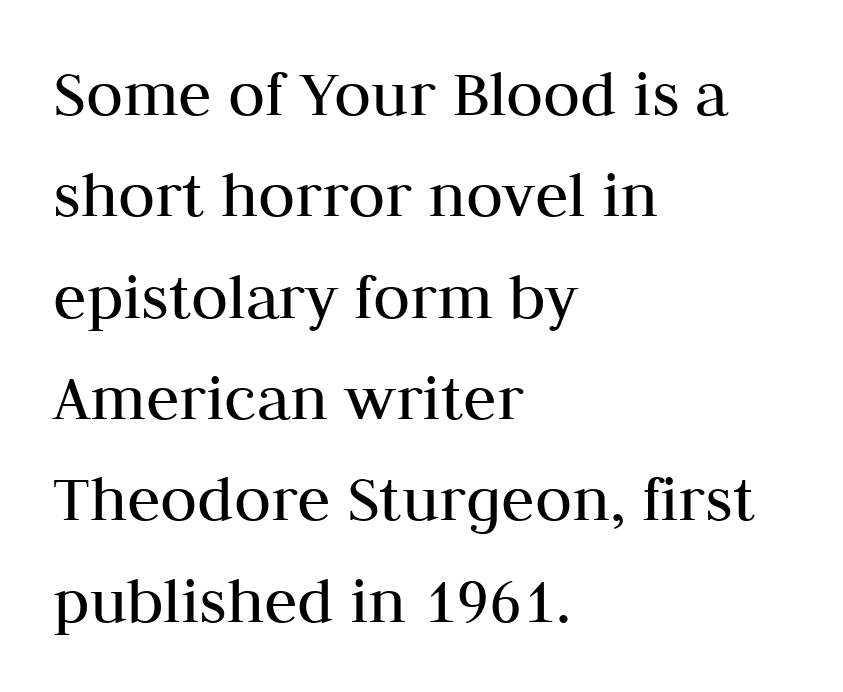
{"serif": "yes", "italic": "no", "bold": "no", "weight": "regular", "width": "normal", "stroke_contrast": "medium", "x_height": "medium", "monospaced": "no", "underline": "no", "align": "left", "line_spacing": "normal", "line_spacing_ratio": 1.49, "letter_spacing": "normal", "letter_spacing_em": 0.0, "glyph_px": 68}
